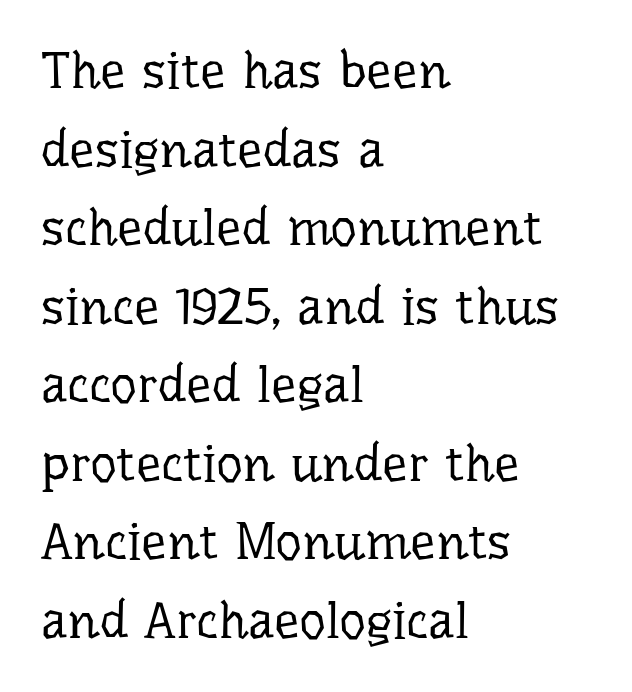
The image shows 51 px regular-weight serif type, upright; set left-aligned, normal line spacing (1.54x), normal letter spacing, not underlined; low stroke contrast and a medium x-height.
